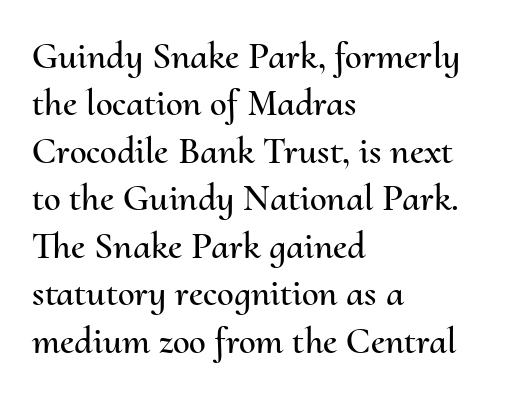
Q: Is the text italic (slanted)? A: No, it is upright.
Q: Is the text underlined? A: No.
Q: How is the paragraph aligned? A: Left-aligned.
Q: Is the spacing between letters normal or unusually wide? A: Normal.
Q: Is the spacing between lines tight, normal or loose? A: Normal.
Q: Width (condensed, normal, or wide)? A: Normal.
Q: Stroke contrast? A: Medium.
Q: x-height? A: Small.
Q: Monospaced? A: No.
